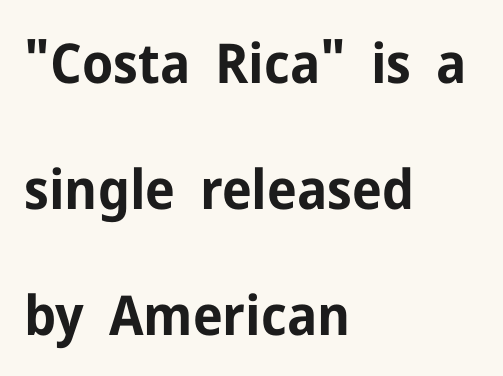
Q: Is the text bold? A: Yes.
Q: Is the text italic (slanted)? A: No, it is upright.
Q: Is the typeface a serif or a sans-serif typeface? A: Sans-serif.
Q: Is the text underlined? A: No.
Q: How is the paragraph aligned? A: Left-aligned.
Q: Is the spacing between letters normal or unusually wide? A: Normal.
Q: Is the spacing between lines tight, normal or loose? A: Loose.
Q: Width (condensed, normal, or wide)? A: Normal.
Q: Stroke contrast? A: Low.
Q: x-height? A: Medium.
Q: Monospaced? A: No.
